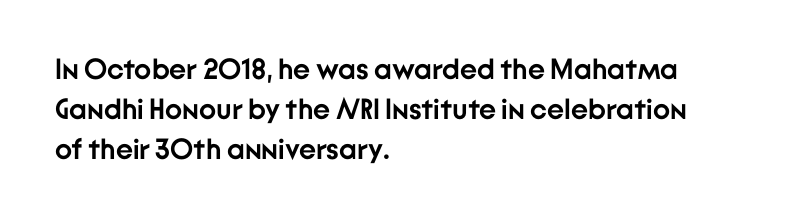
Q: Is the text bold? A: Yes.
Q: Is the text italic (slanted)? A: No, it is upright.
Q: Is the typeface a serif or a sans-serif typeface? A: Sans-serif.
Q: Is the text underlined? A: No.
Q: How is the paragraph aligned? A: Left-aligned.
Q: Is the spacing between letters normal or unusually wide? A: Normal.
Q: Is the spacing between lines tight, normal or loose? A: Normal.
Q: Width (condensed, normal, or wide)? A: Normal.
Q: Stroke contrast? A: Low.
Q: x-height? A: Medium.
Q: Monospaced? A: No.
